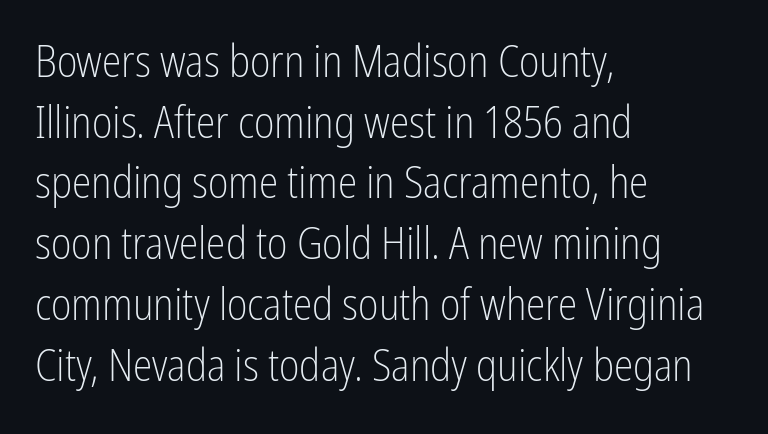
{"serif": "no", "italic": "no", "bold": "no", "weight": "light", "width": "condensed", "stroke_contrast": "low", "x_height": "medium", "monospaced": "no", "underline": "no", "align": "left", "line_spacing": "normal", "line_spacing_ratio": 1.38, "letter_spacing": "normal", "letter_spacing_em": 0.0, "glyph_px": 44}
